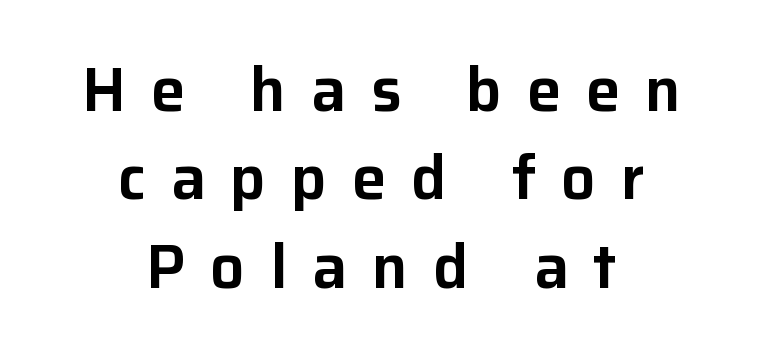
The image shows 61 px sans-serif type, upright; set centered, normal line spacing (1.45x), unusually wide letter spacing (+0.41 em), not underlined; low stroke contrast and a medium x-height.
